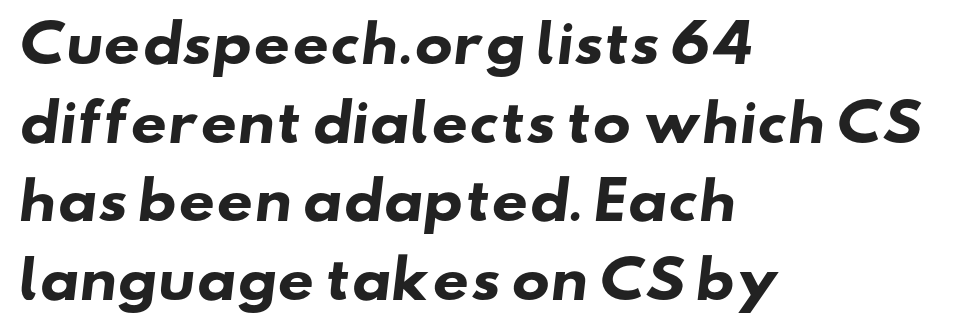
The image shows 51 px heavy, wide sans-serif type; set left-aligned, normal line spacing (1.54x), normal letter spacing, not underlined; low stroke contrast and a small x-height.
